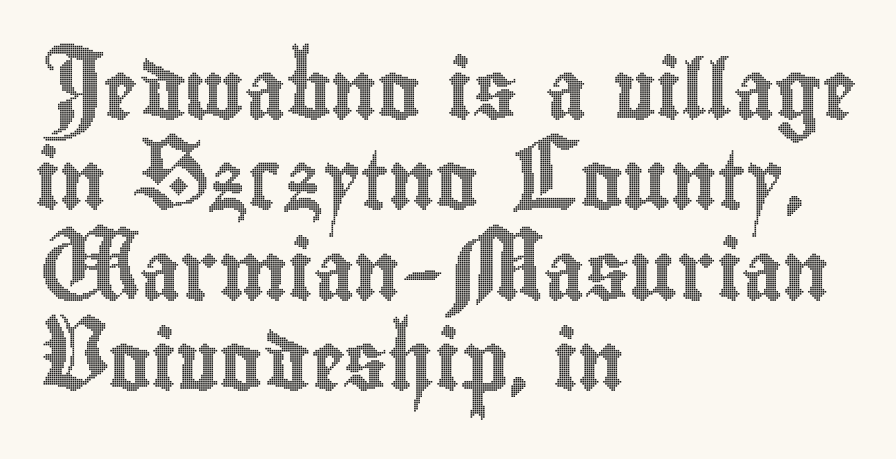
Q: Is the text italic (slanted)? A: No, it is upright.
Q: Is the text underlined? A: No.
Q: How is the paragraph aligned? A: Left-aligned.
Q: Is the spacing between letters normal or unusually wide? A: Normal.
Q: Is the spacing between lines tight, normal or loose? A: Normal.
Q: Width (condensed, normal, or wide)? A: Condensed.
Q: x-height? A: Small.
Q: Monospaced? A: No.
